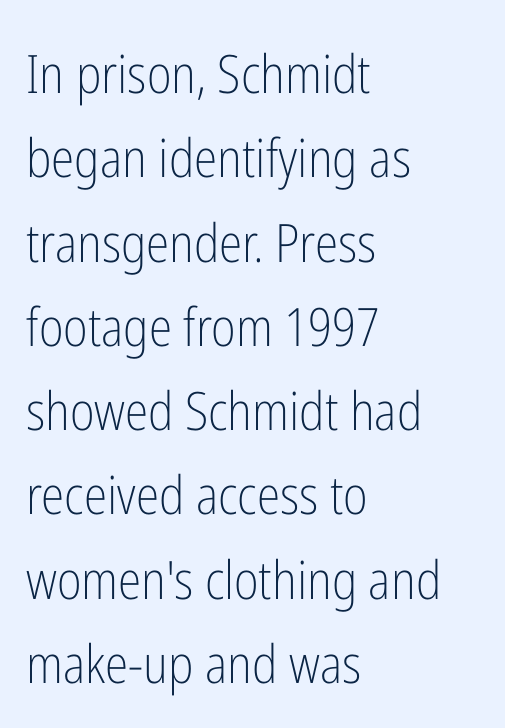
Does the copy run flush right? No — it runs flush left. The text was rendered using a sans face with plain stroke endings. No extra tracking has been applied to these lines. Each letter keeps its own natural width here, so spacing adapts to shape.
